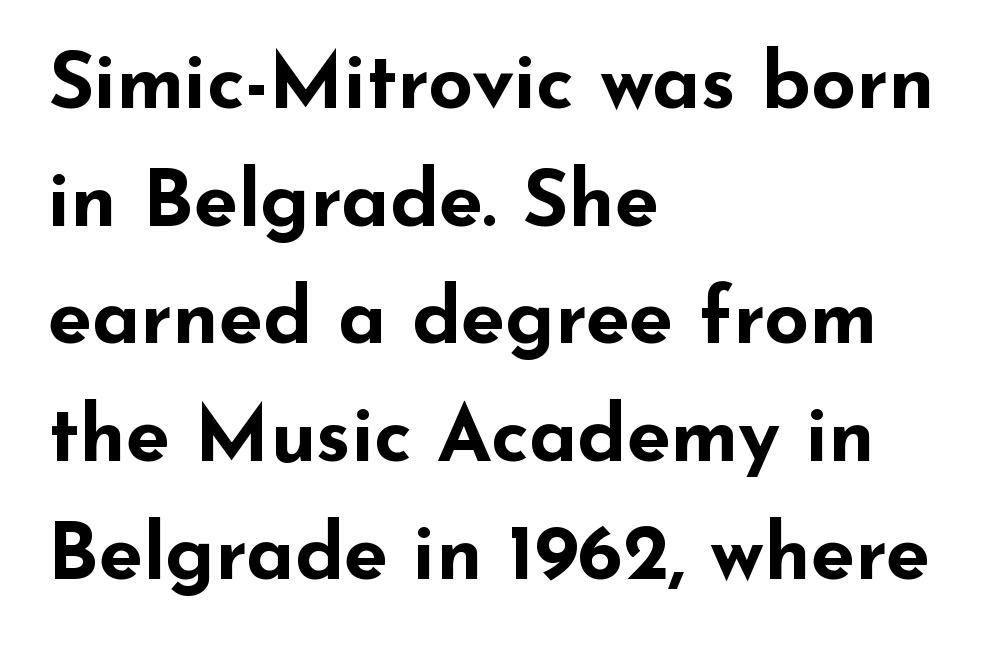
The passage shown is typed in a proportional face where columns would drift. This is roman type, the default non-slanted kind. A dark, heavy texture on the line: the type is bold. Plain, unruled lines of type.
